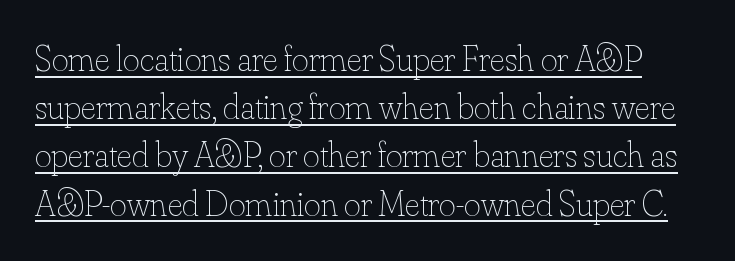
{"italic": "no", "bold": "no", "weight": "thin", "width": "normal", "stroke_contrast": "low", "x_height": "small", "monospaced": "no", "underline": "yes", "line_spacing": "normal", "line_spacing_ratio": 1.34, "letter_spacing": "normal", "letter_spacing_em": 0.0, "glyph_px": 36}
